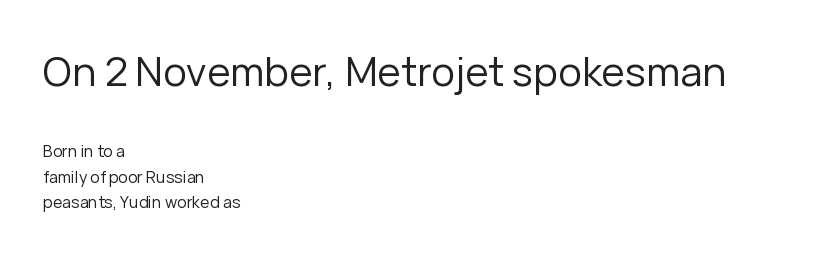
The passage shown has conventional tracking throughout. These lines are composed in type without serifs. Caption: upper text group enlarged, lower text group reduced. The lettering stays uniformly vertical, giving the passage a roman look.
